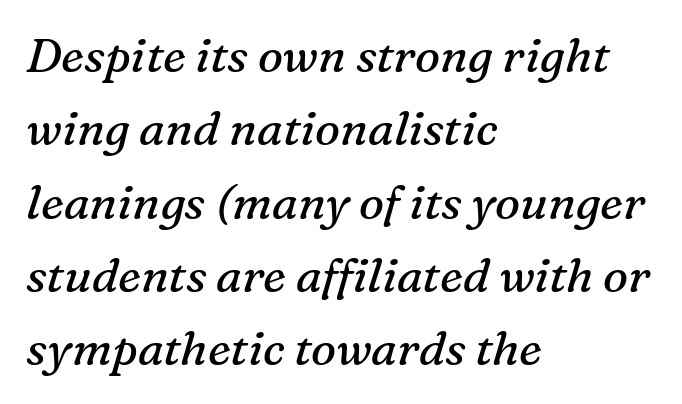
Q: Is the text bold? A: No.
Q: Is the text italic (slanted)? A: Yes, it leans right by about 16 degrees.
Q: Is the typeface a serif or a sans-serif typeface? A: Serif.
Q: Is the text underlined? A: No.
Q: How is the paragraph aligned? A: Left-aligned.
Q: Is the spacing between letters normal or unusually wide? A: Normal.
Q: Is the spacing between lines tight, normal or loose? A: Normal.
Q: Width (condensed, normal, or wide)? A: Normal.
Q: Stroke contrast? A: Medium.
Q: x-height? A: Medium.
Q: Monospaced? A: No.
